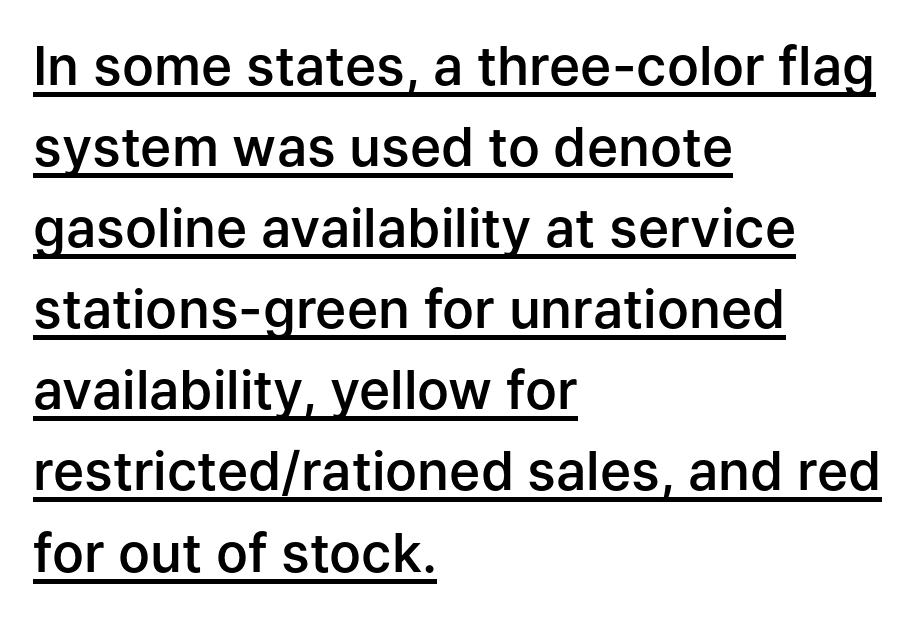
{"serif": "no", "italic": "no", "bold": "semi", "weight": "semibold", "width": "normal", "stroke_contrast": "low", "x_height": "medium", "monospaced": "no", "underline": "yes", "align": "left", "line_spacing": "normal", "line_spacing_ratio": 1.53, "letter_spacing": "normal", "letter_spacing_em": 0.0, "glyph_px": 53}
